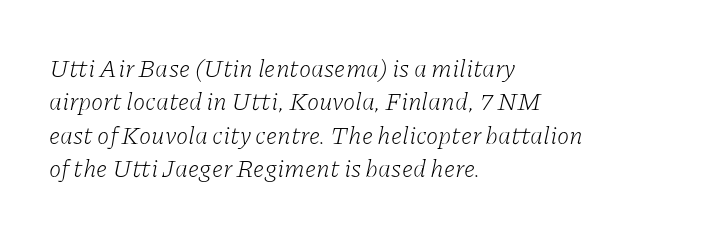
The image shows 25 px text type, italic (leaning right); set left-aligned, normal line spacing (1.34x), normal letter spacing, not underlined.
